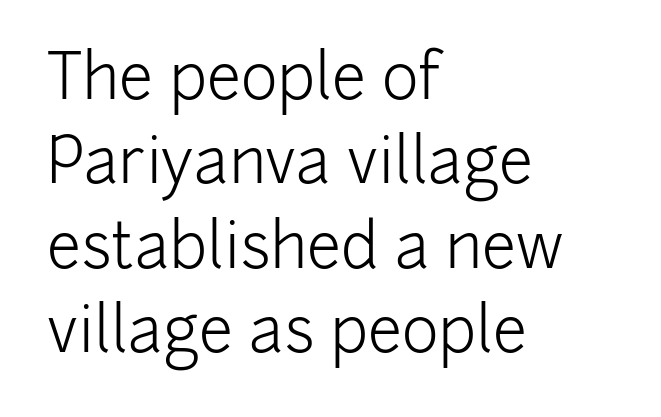
{"serif": "no", "italic": "no", "bold": "no", "weight": "light", "width": "normal", "stroke_contrast": "low", "x_height": "medium", "monospaced": "no", "underline": "no", "align": "left", "line_spacing": "normal", "line_spacing_ratio": 1.36, "letter_spacing": "normal", "letter_spacing_em": 0.0, "glyph_px": 62}
